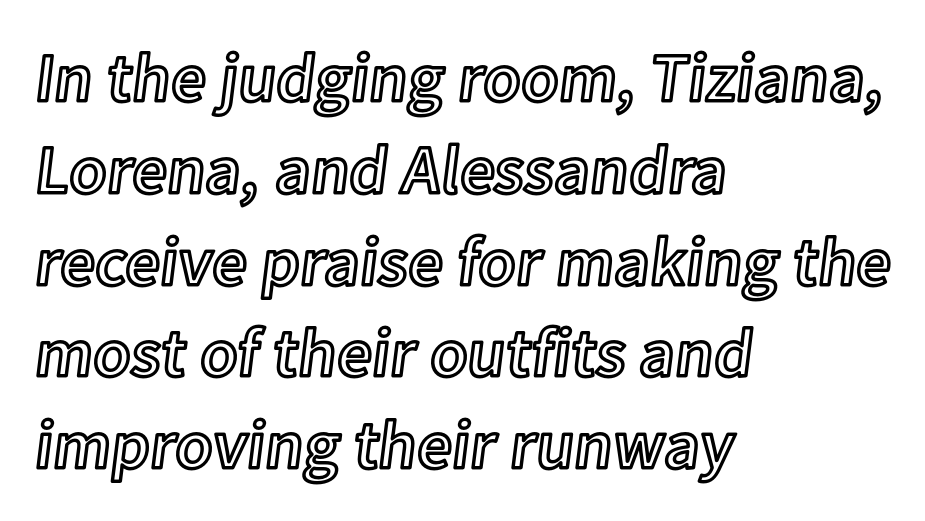
The passage shown stacks its lines at a standard gap. Each word holds together tightly as a unit, with standard inter-letter gaps. These lines are set flush left with a ragged right edge.
